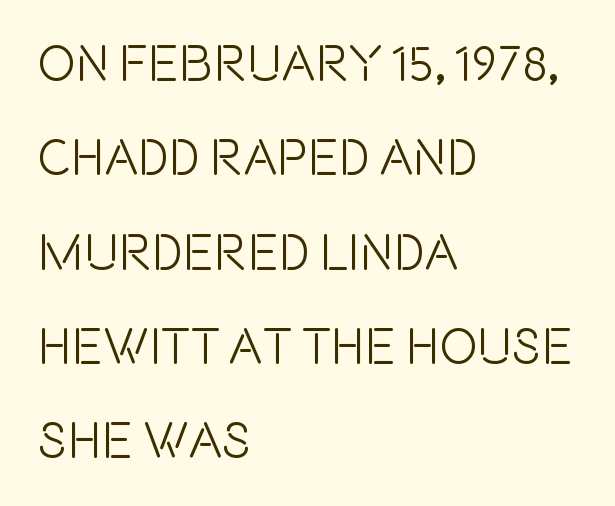
Q: Is the text italic (slanted)? A: No, it is upright.
Q: Is the typeface a serif or a sans-serif typeface? A: Sans-serif.
Q: Is the text underlined? A: No.
Q: How is the paragraph aligned? A: Left-aligned.
Q: Is the spacing between letters normal or unusually wide? A: Normal.
Q: Width (condensed, normal, or wide)? A: Condensed.
Q: x-height? A: Large.
Q: Monospaced? A: No.
